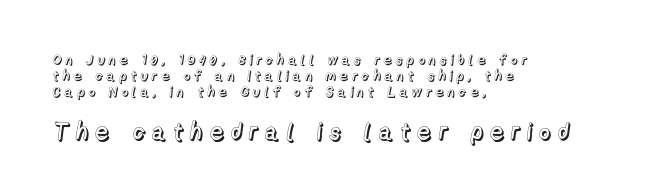
The image shows 24 px text type; set left-aligned, tight line spacing (1.13x), unusually wide letter spacing (+0.24 em), not underlined; the second (bottom) block is 1.71x larger.
